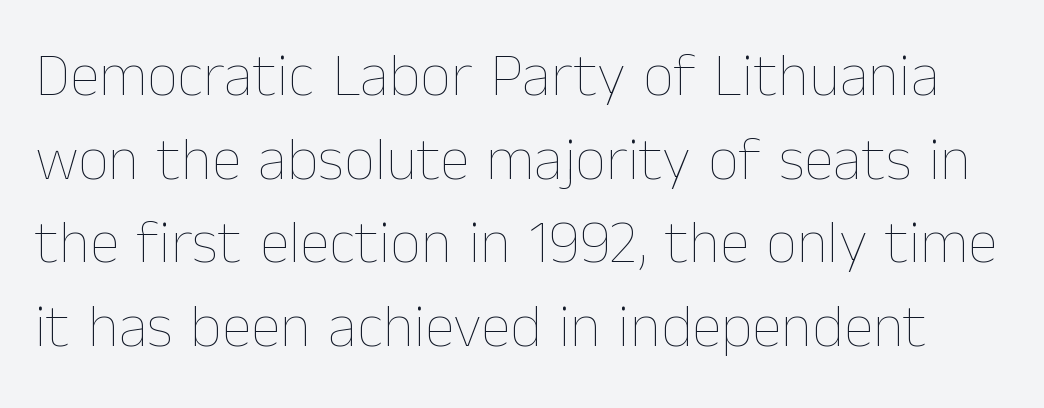
No heavy texture on the line: the type isn't bold. Italic: no, the glyphs are upright roman. Honestly, the letter spacing is just normal — you wouldn't notice it. Evenly set lines give the paragraph a standard silhouette. Unmarked baselines from the first word to the last. Do the characters align in a grid? No, the font is proportional.
